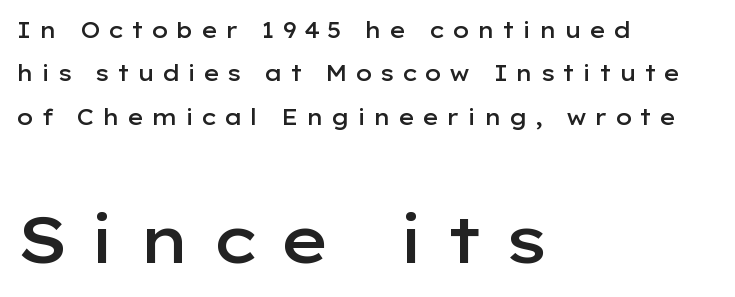
{"serif": "no", "italic": "no", "bold": "semi", "weight": "semibold", "width": "wide", "stroke_contrast": "low", "x_height": "medium", "monospaced": "no", "underline": "no", "align": "left", "line_spacing": "loose", "line_spacing_ratio": 1.97, "letter_spacing": "wide", "letter_spacing_em": 0.31, "larger_block": "second", "size_ratio": 2.95, "glyph_px": 65}
